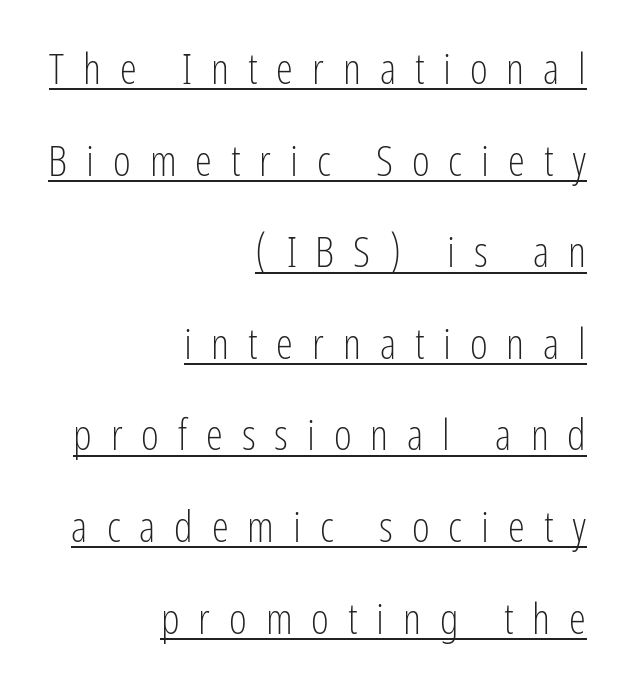
{"serif": "no", "italic": "no", "bold": "no", "weight": "light", "width": "condensed", "stroke_contrast": "low", "x_height": "medium", "monospaced": "no", "underline": "yes", "align": "right", "line_spacing": "loose", "line_spacing_ratio": 2.13, "letter_spacing": "wide", "letter_spacing_em": 0.44, "glyph_px": 43}
